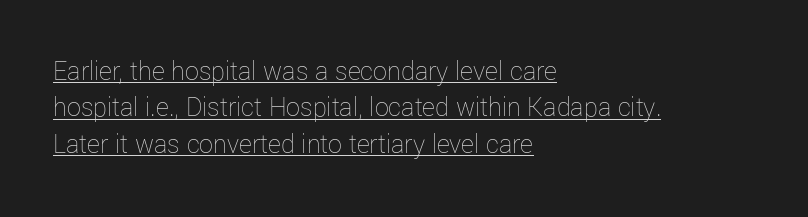
Q: Is the text bold? A: No.
Q: Is the text italic (slanted)? A: No, it is upright.
Q: Is the text underlined? A: Yes.
Q: How is the paragraph aligned? A: Left-aligned.
Q: Is the spacing between letters normal or unusually wide? A: Normal.
Q: Is the spacing between lines tight, normal or loose? A: Normal.
Q: Width (condensed, normal, or wide)? A: Normal.
Q: Stroke contrast? A: Low.
Q: x-height? A: Medium.
Q: Monospaced? A: No.
